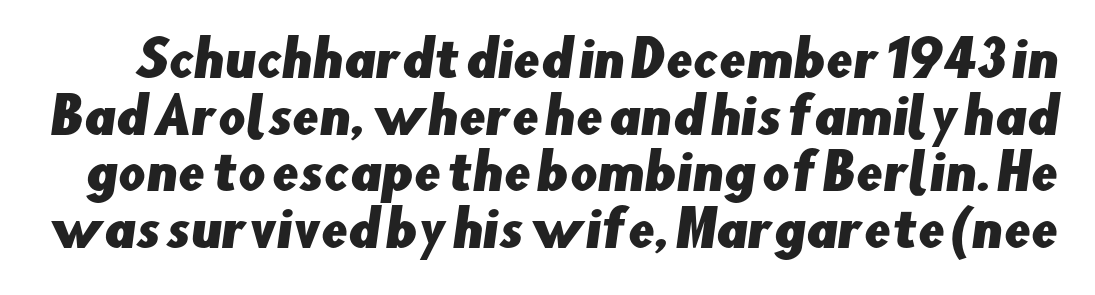
Q: Is the typeface a serif or a sans-serif typeface? A: Sans-serif.
Q: Is the text underlined? A: No.
Q: Is the spacing between letters normal or unusually wide? A: Normal.
Q: Width (condensed, normal, or wide)? A: Normal.
Q: Stroke contrast? A: Low.
Q: x-height? A: Small.
Q: Monospaced? A: No.
